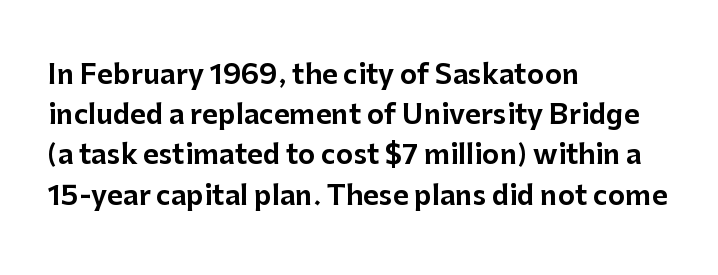
The image shows 27 px text type, upright; set left-aligned, normal line spacing (1.49x), normal letter spacing, not underlined.
